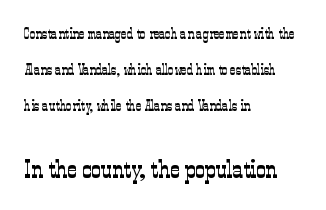
The image shows 26 px text type, upright; set left-aligned, loose line spacing (2.39x), normal letter spacing, not underlined; the second (bottom) block is 1.73x larger.
